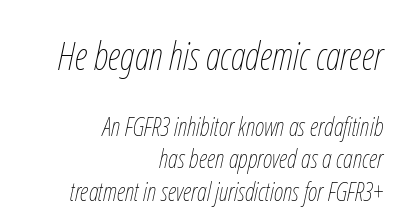
Q: Is the text bold? A: No.
Q: Is the text italic (slanted)? A: Yes, it leans right by about 12 degrees.
Q: Is the text underlined? A: No.
Q: How is the paragraph aligned? A: Right-aligned.
Q: Is the spacing between letters normal or unusually wide? A: Normal.
Q: Is the spacing between lines tight, normal or loose? A: Normal.
Q: Which block of text is set in a larger size, the first (top) or the second (bottom)? A: The first (top) one.
Q: Width (condensed, normal, or wide)? A: Condensed.
Q: Stroke contrast? A: Low.
Q: x-height? A: Medium.
Q: Monospaced? A: No.
